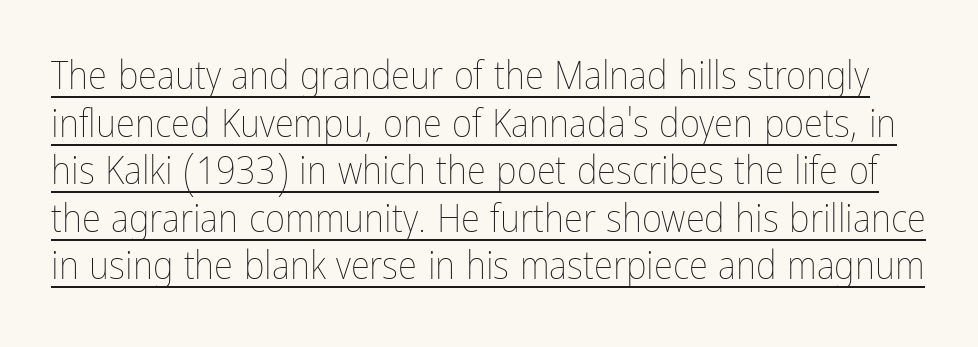
Q: Is the text bold? A: No.
Q: Is the text italic (slanted)? A: No, it is upright.
Q: Is the text underlined? A: Yes.
Q: Is the spacing between letters normal or unusually wide? A: Normal.
Q: Width (condensed, normal, or wide)? A: Condensed.
Q: Stroke contrast? A: Low.
Q: x-height? A: Medium.
Q: Monospaced? A: No.
